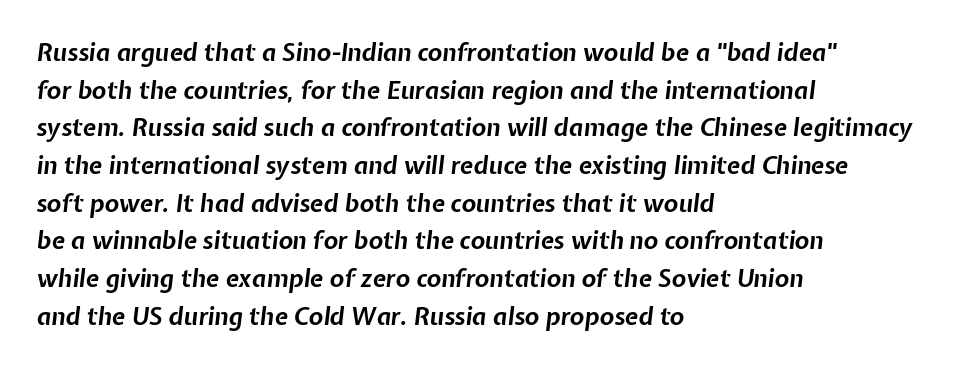
{"italic": "yes", "lean": "right", "slant_degrees": 7, "bold": "yes", "underline": "no", "align": "left", "line_spacing": "normal", "line_spacing_ratio": 1.57, "letter_spacing": "normal", "letter_spacing_em": 0.0, "glyph_px": 24}
